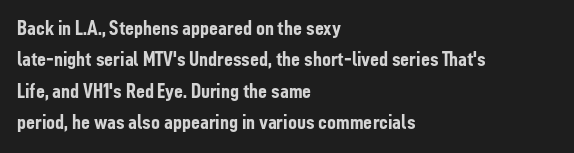
The vertical gap from one line to the next is medium. Bold? Absolutely — the strokes are thick and heavy. Plain, unruled lines of type. The ragged edge is on the right, which tells us the setting is flush left.
